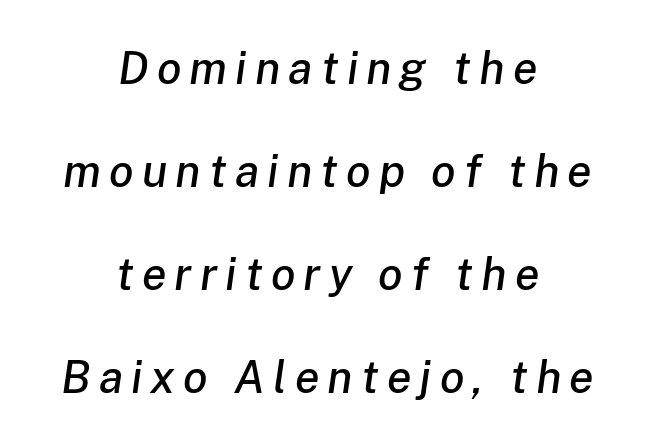
{"italic": "yes", "lean": "right", "slant_degrees": 8, "width": "normal", "stroke_contrast": "low", "x_height": "medium", "monospaced": "no", "underline": "no", "align": "center", "line_spacing": "loose", "line_spacing_ratio": 2.29, "glyph_px": 45}
